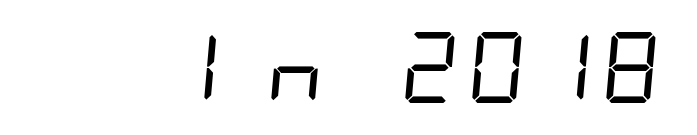
The image shows 71 px regular-weight, condensed sans-serif type; set right-aligned, normal letter spacing, not underlined; low stroke contrast and a large x-height.
